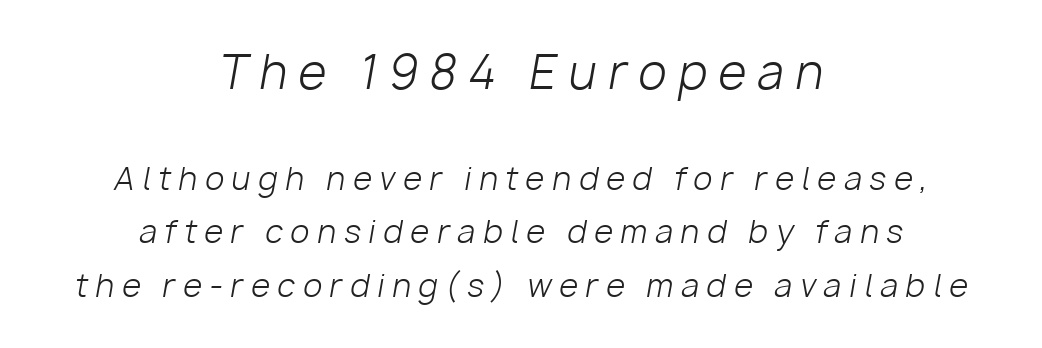
Q: Is the text bold? A: No.
Q: Is the text italic (slanted)? A: Yes, it leans right by about 10 degrees.
Q: Is the text underlined? A: No.
Q: How is the paragraph aligned? A: Centered.
Q: Is the spacing between letters normal or unusually wide? A: Unusually wide.
Q: Which block of text is set in a larger size, the first (top) or the second (bottom)? A: The first (top) one.
Q: Width (condensed, normal, or wide)? A: Normal.
Q: Stroke contrast? A: Low.
Q: x-height? A: Medium.
Q: Monospaced? A: No.
